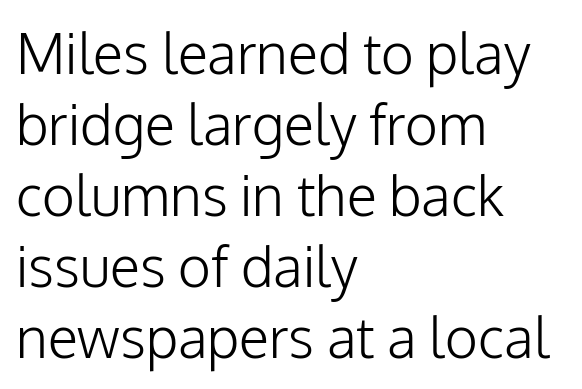
{"serif": "no", "italic": "no", "bold": "no", "weight": "light", "width": "normal", "stroke_contrast": "low", "x_height": "medium", "monospaced": "no", "underline": "no", "align": "left", "line_spacing": "normal", "line_spacing_ratio": 1.27, "letter_spacing": "normal", "letter_spacing_em": 0.0, "glyph_px": 56}
